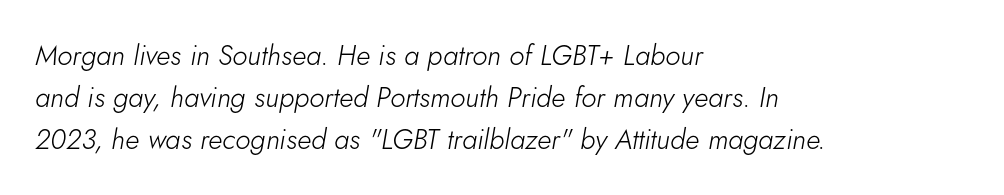
Looks like regular typesetting: each glyph gets only the width it needs. The vertical gap from one line to the next is medium. Does the lettering tilt? It does — this is italic. Casual observation: everything's shoved over to the left. Glyph-to-glyph distance matches everyday printed text.
